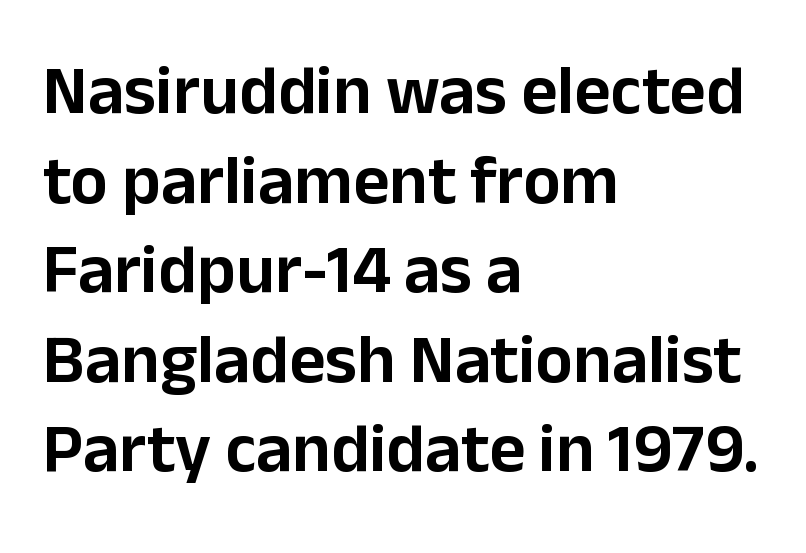
Only glyphs here, with clear space below each row. Is there any slant? The stems are plumb. In terms of letterspacing, this is plain default setting. Character widths vary here, with narrow letters taking less room than wide ones.
